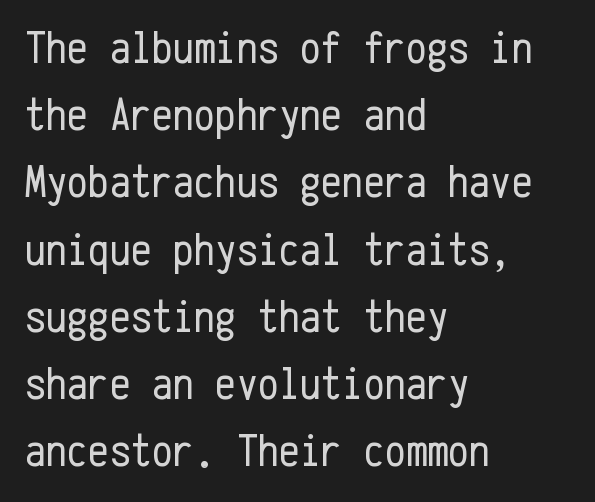
{"serif": "no", "italic": "no", "bold": "no", "weight": "regular", "width": "condensed", "stroke_contrast": "low", "x_height": "medium", "monospaced": "yes", "underline": "no", "align": "left", "line_spacing": "normal", "line_spacing_ratio": 1.43, "letter_spacing": "normal", "letter_spacing_em": 0.0, "glyph_px": 47}
